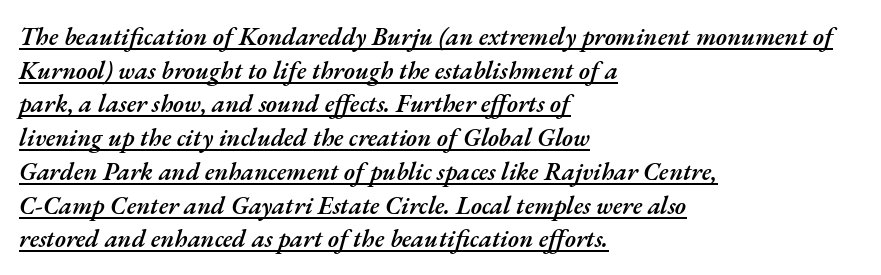
Q: Is the text bold? A: Semi-bold.
Q: Is the text italic (slanted)? A: Yes, it leans right by about 17 degrees.
Q: Is the text underlined? A: Yes.
Q: How is the paragraph aligned? A: Left-aligned.
Q: Is the spacing between letters normal or unusually wide? A: Normal.
Q: Is the spacing between lines tight, normal or loose? A: Normal.
